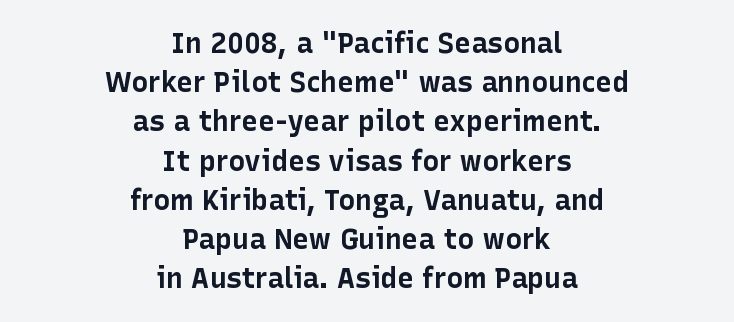
Q: Is the text bold? A: Yes.
Q: Is the text italic (slanted)? A: No, it is upright.
Q: Is the typeface a serif or a sans-serif typeface? A: Sans-serif.
Q: Is the text underlined? A: No.
Q: How is the paragraph aligned? A: Centered.
Q: Is the spacing between letters normal or unusually wide? A: Normal.
Q: Is the spacing between lines tight, normal or loose? A: Normal.
Q: Width (condensed, normal, or wide)? A: Normal.
Q: Stroke contrast? A: Low.
Q: x-height? A: Medium.
Q: Monospaced? A: No.
